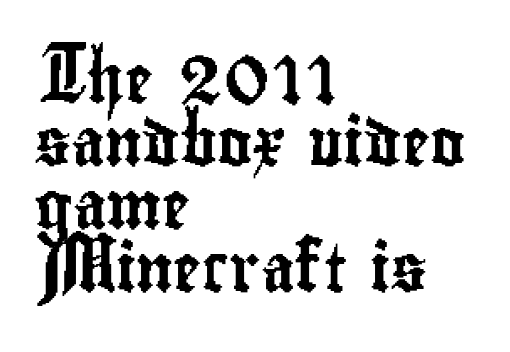
The image shows 47 px condensed sans-serif type, upright; set left-aligned, normal line spacing (1.34x), normal letter spacing, not underlined; low stroke contrast and a small x-height.
